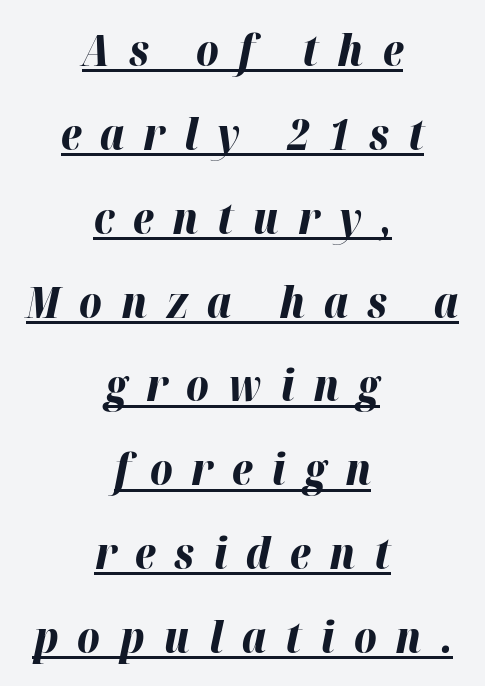
Students, note that the glyphs here are deliberately spaced far apart. Each glyph is drawn with heavy, bold strokes. This sample uses an oblique cut, with every glyph tilted off the vertical. Proportional: the letters do not fall into vertical columns. The rag falls on both sides of this text block equally.
